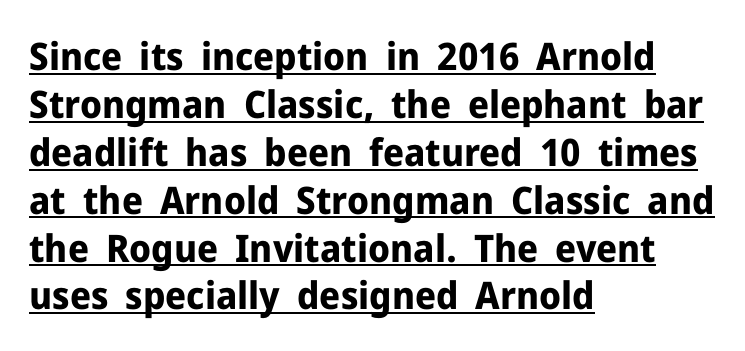
{"serif": "no", "italic": "no", "bold": "yes", "weight": "bold", "width": "normal", "stroke_contrast": "low", "x_height": "medium", "monospaced": "no", "underline": "yes", "align": "left", "line_spacing": "normal", "line_spacing_ratio": 1.26, "letter_spacing": "normal", "letter_spacing_em": 0.0, "glyph_px": 38}
